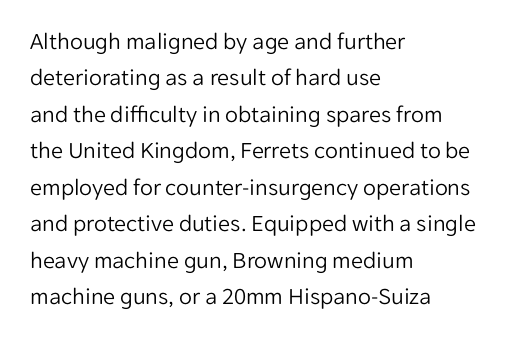
The foot of each line stays bare and open. These lines stack with their left ends in a neat column. Italic: no, the glyphs are upright roman. These lines sit exactly where default settings would place them.
